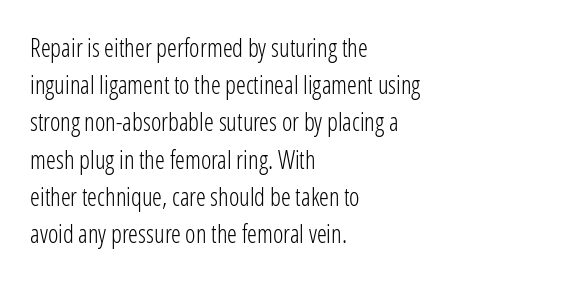
Q: Is the text bold? A: No.
Q: Is the text italic (slanted)? A: No, it is upright.
Q: Is the text underlined? A: No.
Q: How is the paragraph aligned? A: Left-aligned.
Q: Is the spacing between letters normal or unusually wide? A: Normal.
Q: Is the spacing between lines tight, normal or loose? A: Normal.
